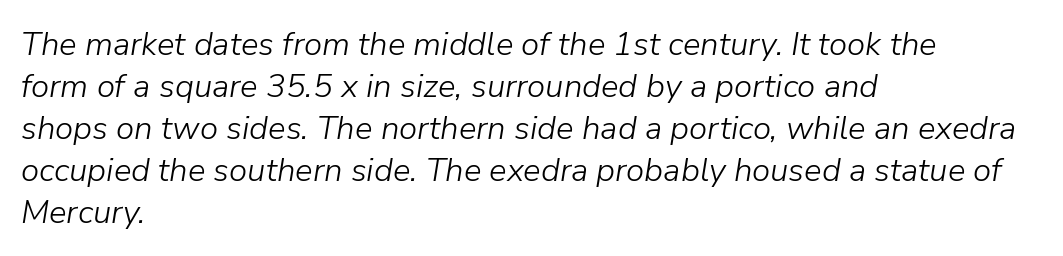
Q: Is the text bold? A: No.
Q: Is the text italic (slanted)? A: Yes, it leans right by about 9 degrees.
Q: Is the text underlined? A: No.
Q: How is the paragraph aligned? A: Left-aligned.
Q: Is the spacing between letters normal or unusually wide? A: Normal.
Q: Is the spacing between lines tight, normal or loose? A: Normal.
Q: Width (condensed, normal, or wide)? A: Normal.
Q: Stroke contrast? A: Low.
Q: x-height? A: Medium.
Q: Monospaced? A: No.
